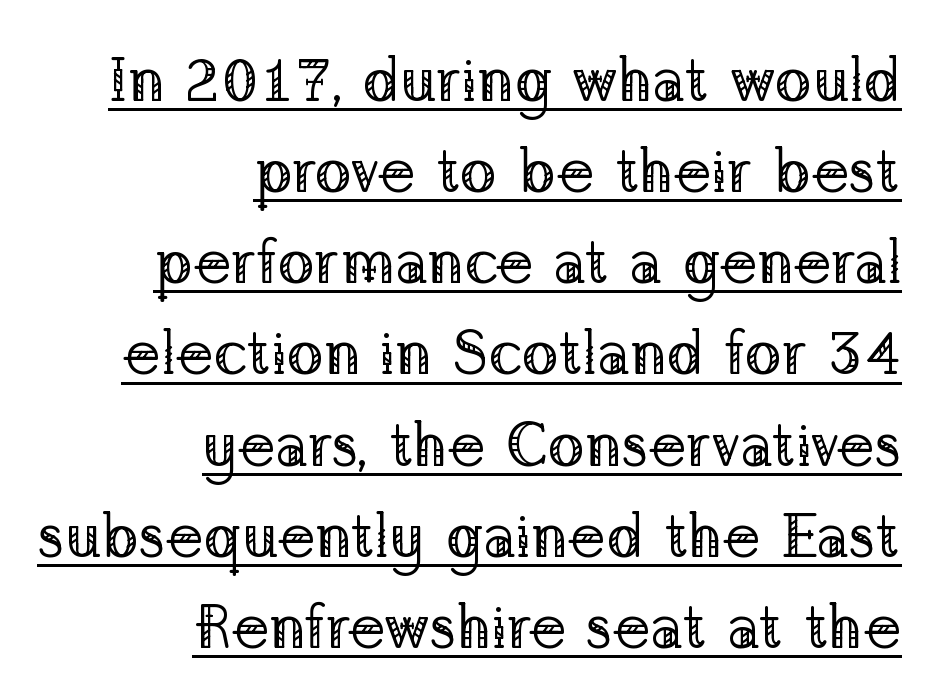
Q: Is the text bold? A: No.
Q: Is the text italic (slanted)? A: No, it is upright.
Q: Is the typeface a serif or a sans-serif typeface? A: Serif.
Q: Is the text underlined? A: Yes.
Q: How is the paragraph aligned? A: Right-aligned.
Q: Is the spacing between letters normal or unusually wide? A: Normal.
Q: Is the spacing between lines tight, normal or loose? A: Normal.
Q: Width (condensed, normal, or wide)? A: Normal.
Q: Stroke contrast? A: Low.
Q: x-height? A: Medium.
Q: Monospaced? A: No.
